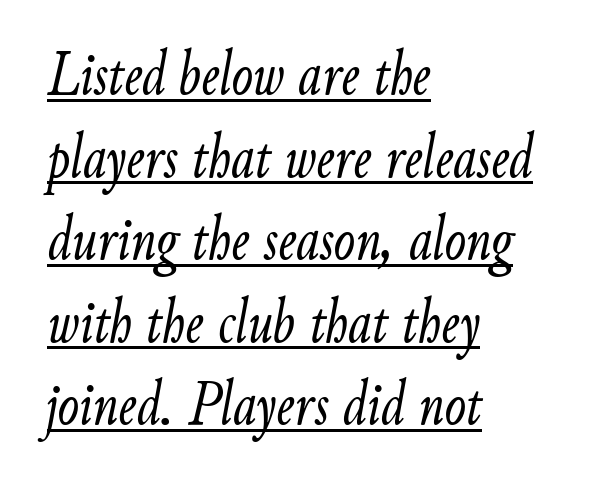
{"italic": "yes", "lean": "right", "slant_degrees": 9, "bold": "no", "weight": "light", "width": "condensed", "stroke_contrast": "low", "x_height": "small", "monospaced": "no", "underline": "yes", "align": "left", "line_spacing": "normal", "line_spacing_ratio": 1.29, "letter_spacing": "normal", "letter_spacing_em": 0.0, "glyph_px": 64}
